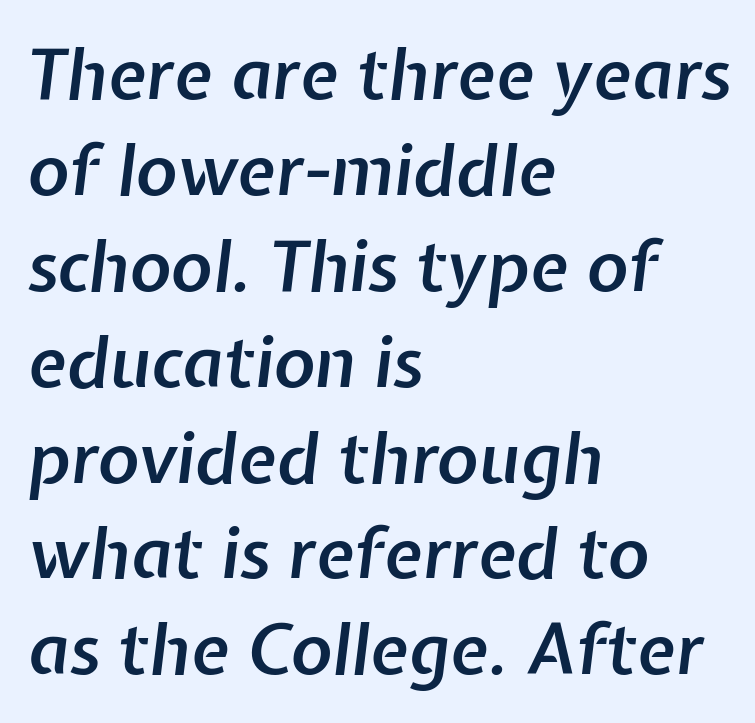
{"italic": "yes", "lean": "right", "slant_degrees": 7, "bold": "semi", "weight": "semibold", "width": "normal", "stroke_contrast": "low", "x_height": "medium", "monospaced": "no", "underline": "no", "align": "left", "line_spacing": "normal", "line_spacing_ratio": 1.37, "letter_spacing": "normal", "letter_spacing_em": 0.0, "glyph_px": 70}
